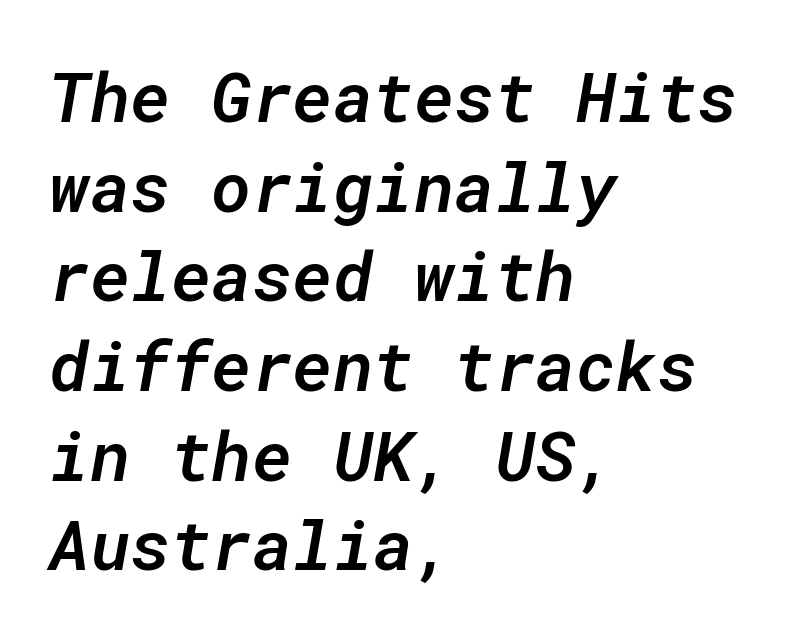
Each glyph is drawn with semibold strokes, heavier than normal yet not fully bold. This sample has the even, mechanical cadence of fixed-width lettering. No extra tracking has been applied to these lines. These lines are set flush left with a ragged right edge. A typesetter would call this leading conventional body-copy spacing.
